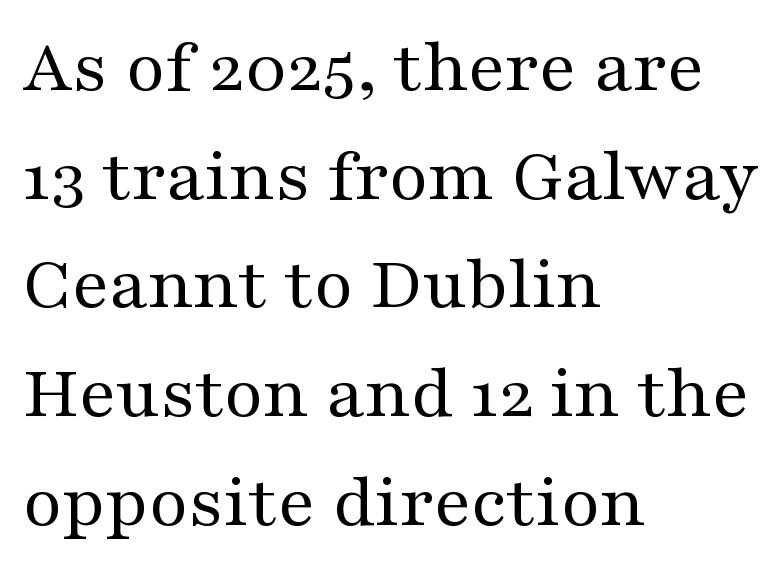
Q: Is the text bold? A: No.
Q: Is the text italic (slanted)? A: No, it is upright.
Q: Is the typeface a serif or a sans-serif typeface? A: Serif.
Q: Is the text underlined? A: No.
Q: How is the paragraph aligned? A: Left-aligned.
Q: Is the spacing between letters normal or unusually wide? A: Normal.
Q: Is the spacing between lines tight, normal or loose? A: Normal.
Q: Width (condensed, normal, or wide)? A: Wide.
Q: Stroke contrast? A: Medium.
Q: x-height? A: Medium.
Q: Monospaced? A: No.
